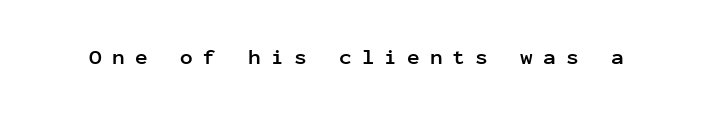
The line texture is sparse and dotted thanks to wide tracking. Unmarked baselines from the first word to the last. Set as a true bold cut, around the 700 mark. Posture: vertical.
